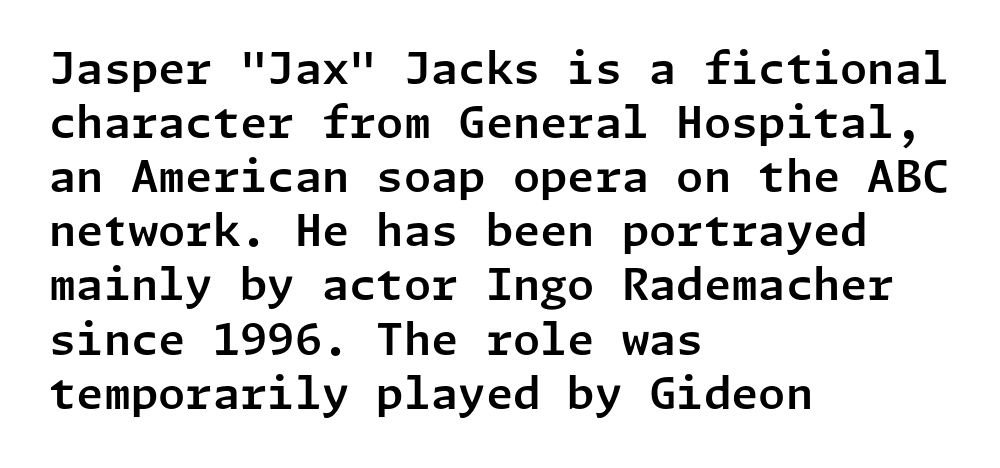
Q: Is the text italic (slanted)? A: No, it is upright.
Q: Is the typeface a serif or a sans-serif typeface? A: Sans-serif.
Q: Is the text underlined? A: No.
Q: How is the paragraph aligned? A: Left-aligned.
Q: Is the spacing between letters normal or unusually wide? A: Normal.
Q: Width (condensed, normal, or wide)? A: Normal.
Q: Stroke contrast? A: Low.
Q: x-height? A: Medium.
